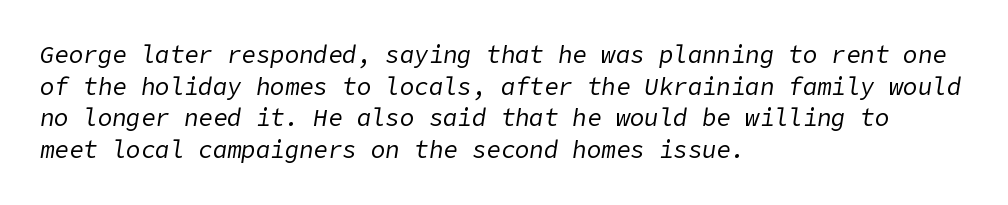
{"italic": "yes", "lean": "right", "slant_degrees": 9, "bold": "no", "underline": "no", "align": "left", "line_spacing": "normal", "line_spacing_ratio": 1.32, "letter_spacing": "normal", "letter_spacing_em": 0.0, "glyph_px": 24}
